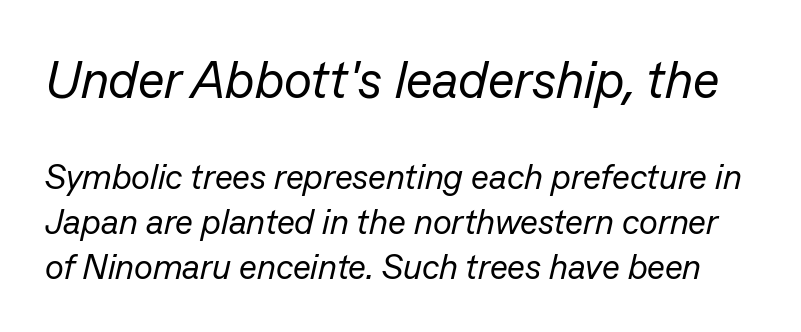
{"italic": "yes", "lean": "right", "slant_degrees": 13, "bold": "no", "weight": "regular", "width": "normal", "stroke_contrast": "low", "x_height": "medium", "monospaced": "no", "underline": "no", "line_spacing": "normal", "line_spacing_ratio": 1.28, "letter_spacing": "normal", "letter_spacing_em": 0.0, "larger_block": "first", "size_ratio": 1.49, "glyph_px": 52}
